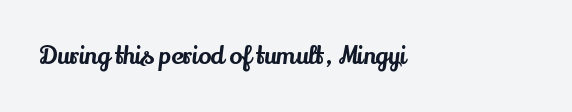
The image shows 24 px text type; set left-aligned, normal letter spacing, not underlined.
